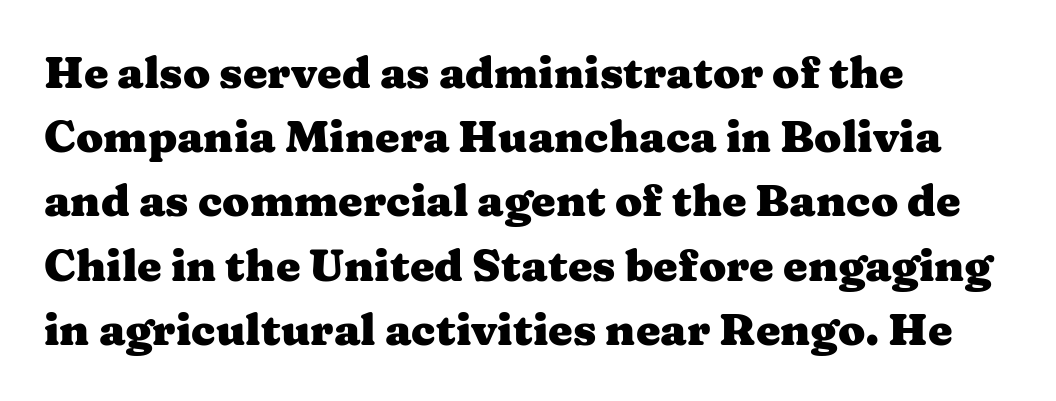
{"serif": "yes", "italic": "no", "bold": "yes", "weight": "heavy", "width": "wide", "stroke_contrast": "medium", "x_height": "medium", "monospaced": "no", "underline": "no", "align": "left", "line_spacing": "normal", "line_spacing_ratio": 1.46, "letter_spacing": "normal", "letter_spacing_em": 0.0, "glyph_px": 44}
